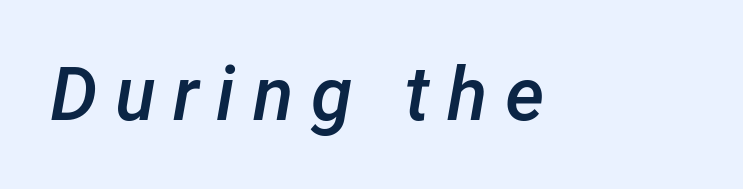
The image shows 75 px semibold type, italic (leaning right); set unusually wide letter spacing (+0.23 em), not underlined; low stroke contrast and a medium x-height.
